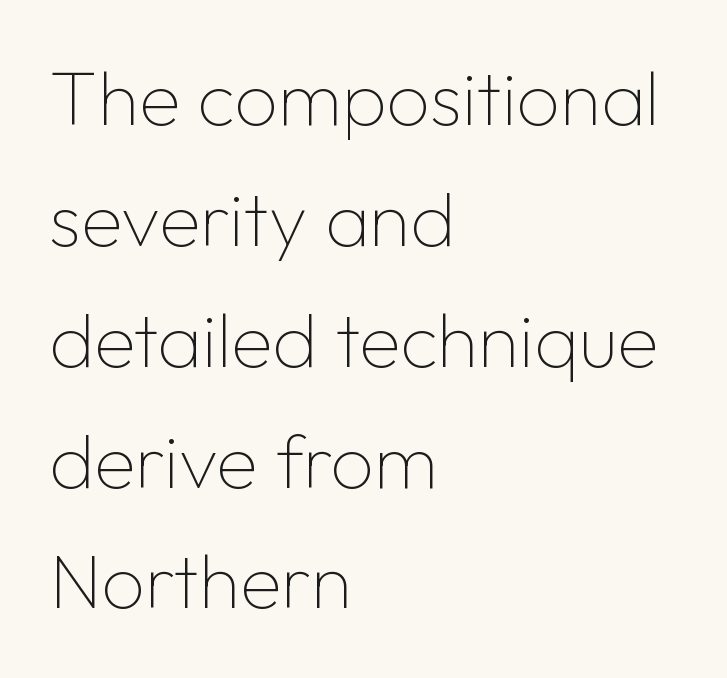
The image shows 76 px thin sans-serif type, upright; set left-aligned, normal line spacing (1.59x), normal letter spacing, not underlined; low stroke contrast and a medium x-height.
